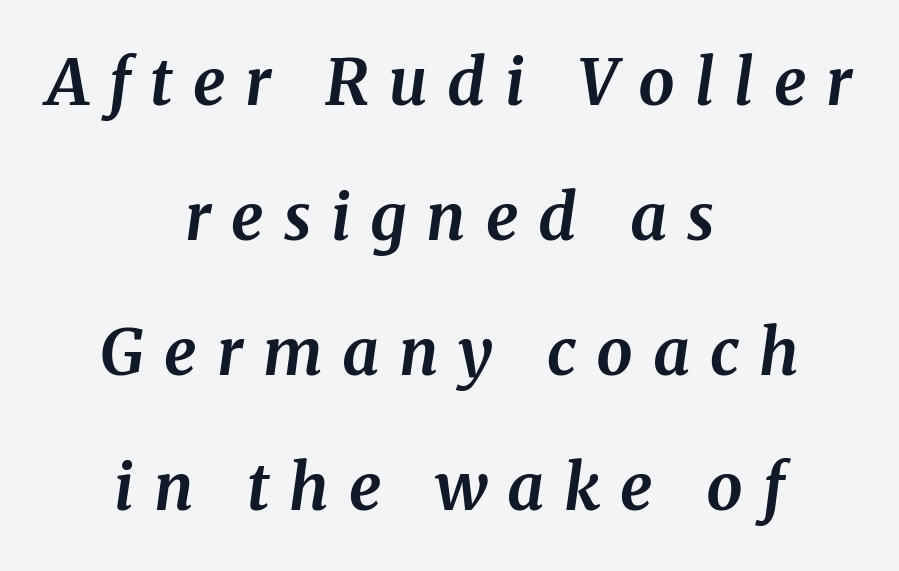
{"serif": "yes", "italic": "yes", "lean": "right", "slant_degrees": 8, "bold": "yes", "weight": "bold", "width": "normal", "stroke_contrast": "medium", "x_height": "medium", "monospaced": "no", "underline": "no", "align": "center", "line_spacing": "loose", "line_spacing_ratio": 2.11, "letter_spacing": "wide", "letter_spacing_em": 0.31, "glyph_px": 64}
